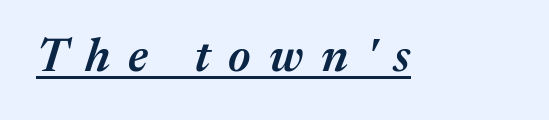
Q: Is the text bold? A: Semi-bold.
Q: Is the text italic (slanted)? A: Yes, it leans right by about 17 degrees.
Q: Is the text underlined? A: Yes.
Q: Is the spacing between letters normal or unusually wide? A: Unusually wide.
Q: Width (condensed, normal, or wide)? A: Normal.
Q: Stroke contrast? A: Medium.
Q: x-height? A: Medium.
Q: Monospaced? A: No.
